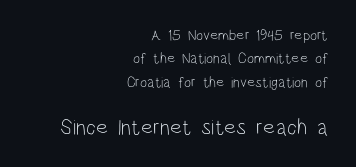
Q: Is the text bold? A: No.
Q: Is the text italic (slanted)? A: No, it is upright.
Q: Is the text underlined? A: No.
Q: How is the paragraph aligned? A: Right-aligned.
Q: Is the spacing between letters normal or unusually wide? A: Normal.
Q: Is the spacing between lines tight, normal or loose? A: Normal.
Q: Which block of text is set in a larger size, the first (top) or the second (bottom)? A: The second (bottom) one.
